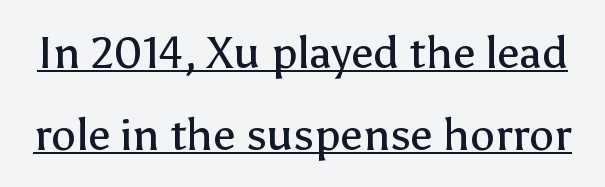
The glyphs are accompanied by a horizontal stroke just below them. The letterforms sit shoulder to shoulder at normal distance. The letters carry no serifs — their stems end cleanly without finishing strokes. Is this a fixed-width face? No — the glyphs have proportional, varying widths.
